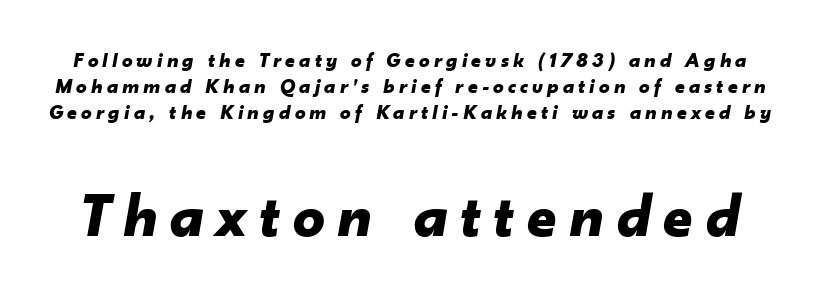
{"italic": "yes", "lean": "right", "slant_degrees": 10, "bold": "yes", "weight": "bold", "width": "normal", "stroke_contrast": "low", "x_height": "small", "monospaced": "no", "underline": "no", "line_spacing": "normal", "line_spacing_ratio": 1.25, "letter_spacing": "wide", "letter_spacing_em": 0.2, "larger_block": "second", "size_ratio": 3.0, "glyph_px": 63}
